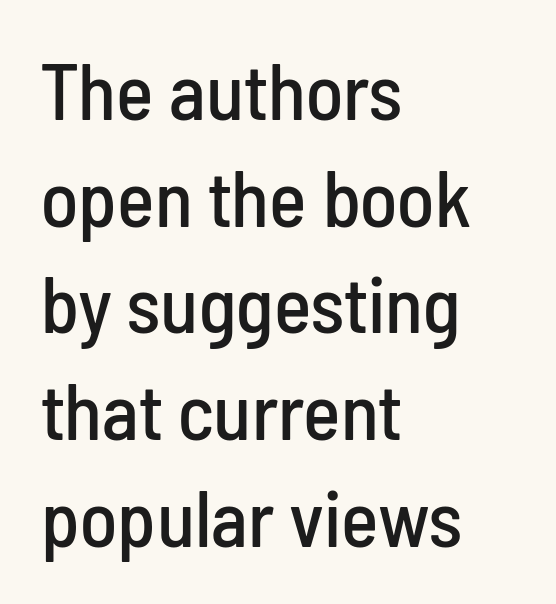
Q: Is the text italic (slanted)? A: No, it is upright.
Q: Is the typeface a serif or a sans-serif typeface? A: Sans-serif.
Q: Is the text underlined? A: No.
Q: How is the paragraph aligned? A: Left-aligned.
Q: Is the spacing between letters normal or unusually wide? A: Normal.
Q: Is the spacing between lines tight, normal or loose? A: Normal.
Q: Width (condensed, normal, or wide)? A: Condensed.
Q: Stroke contrast? A: Low.
Q: x-height? A: Medium.
Q: Monospaced? A: No.
